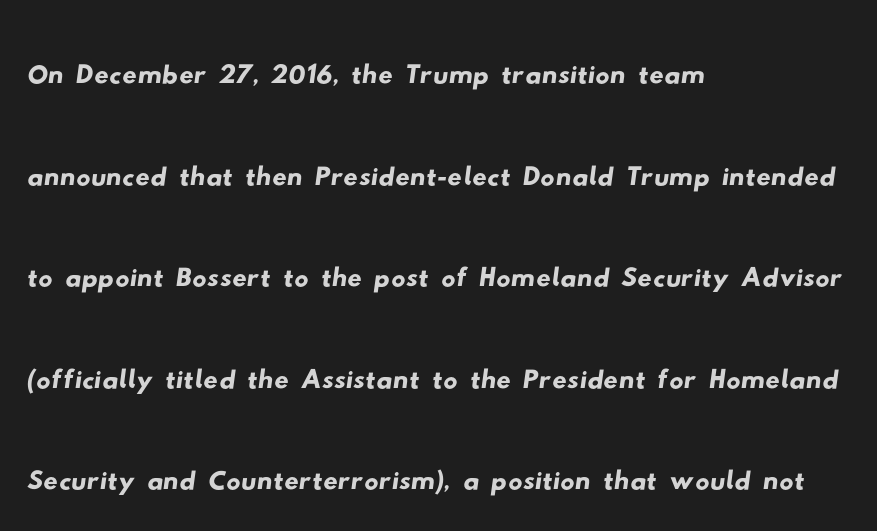
Are there feet on the stems? There aren't — it's a sans. Leading matches the norm, producing a regular column. The words here are not underlined. The letters advance in unequal steps, a hallmark of proportional type. You could call the tracking neutral — neither tight nor loose. The compositor pushed each line to the left boundary.
